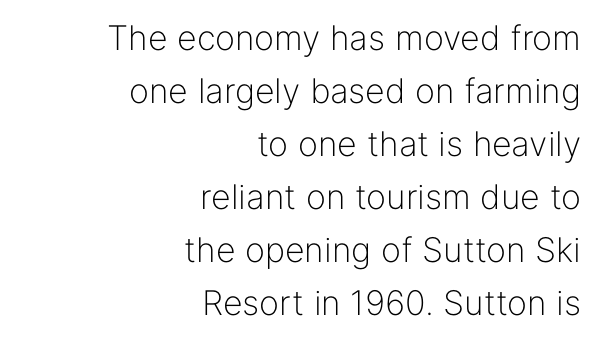
Q: Is the text bold? A: No.
Q: Is the text italic (slanted)? A: No, it is upright.
Q: Is the typeface a serif or a sans-serif typeface? A: Sans-serif.
Q: Is the text underlined? A: No.
Q: How is the paragraph aligned? A: Right-aligned.
Q: Is the spacing between letters normal or unusually wide? A: Normal.
Q: Is the spacing between lines tight, normal or loose? A: Normal.
Q: Width (condensed, normal, or wide)? A: Normal.
Q: Stroke contrast? A: Low.
Q: x-height? A: Medium.
Q: Monospaced? A: No.
